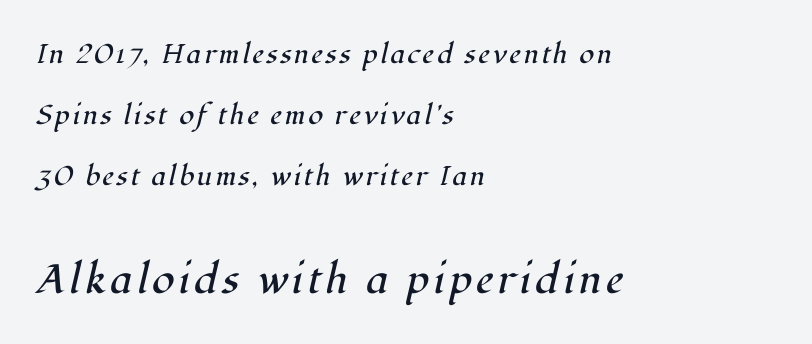
{"serif": "yes", "italic": "yes", "lean": "right", "slant_degrees": 12, "bold": "no", "weight": "regular", "width": "normal", "stroke_contrast": "high", "x_height": "medium", "monospaced": "no", "underline": "no", "align": "left", "line_spacing": "loose", "line_spacing_ratio": 2.26, "larger_block": "second", "size_ratio": 1.52, "glyph_px": 41}
